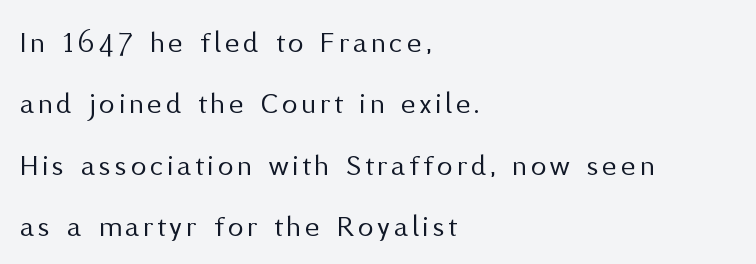
The string is rendered with underlining switched off. Think of a printed novel: that variable character pitch is what you see here. Upright lettering throughout. A typesetter would call this leading open, well beyond the default. I'd call this a sans setting — the letters go barefoot.
